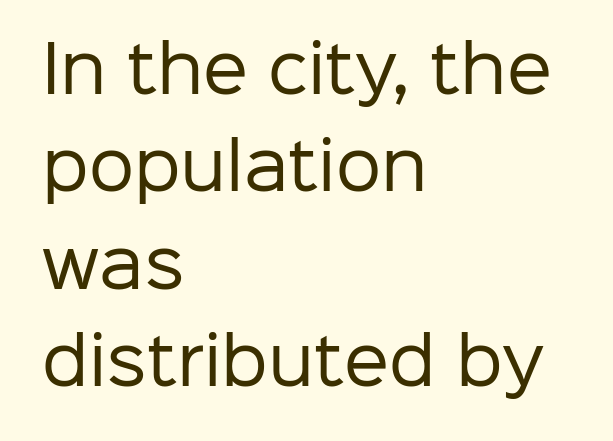
Q: Is the text bold? A: No.
Q: Is the text italic (slanted)? A: No, it is upright.
Q: Is the typeface a serif or a sans-serif typeface? A: Sans-serif.
Q: Is the text underlined? A: No.
Q: How is the paragraph aligned? A: Left-aligned.
Q: Is the spacing between letters normal or unusually wide? A: Normal.
Q: Is the spacing between lines tight, normal or loose? A: Normal.
Q: Width (condensed, normal, or wide)? A: Normal.
Q: Stroke contrast? A: Low.
Q: x-height? A: Medium.
Q: Monospaced? A: No.
